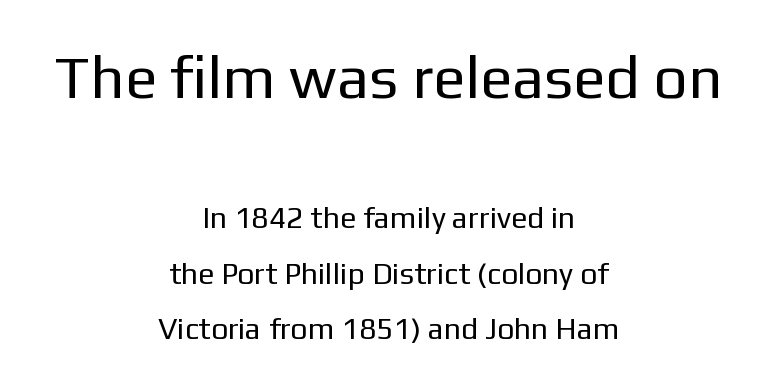
{"serif": "no", "italic": "no", "bold": "no", "weight": "regular", "width": "normal", "stroke_contrast": "low", "x_height": "medium", "monospaced": "no", "underline": "no", "align": "center", "line_spacing_ratio": 1.84, "letter_spacing": "normal", "letter_spacing_em": 0.0, "larger_block": "first", "size_ratio": 2.0, "glyph_px": 60}
